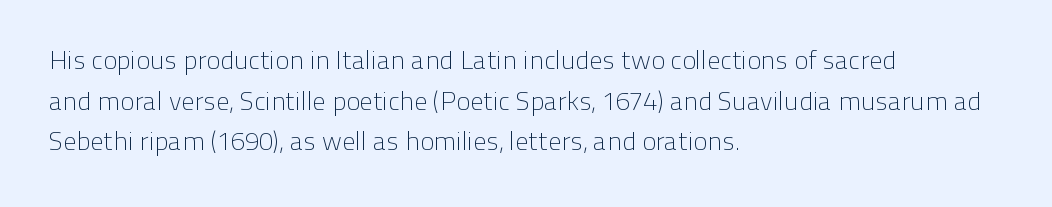
Q: Is the text bold? A: No.
Q: Is the text italic (slanted)? A: No, it is upright.
Q: Is the text underlined? A: No.
Q: How is the paragraph aligned? A: Left-aligned.
Q: Is the spacing between letters normal or unusually wide? A: Normal.
Q: Is the spacing between lines tight, normal or loose? A: Normal.
